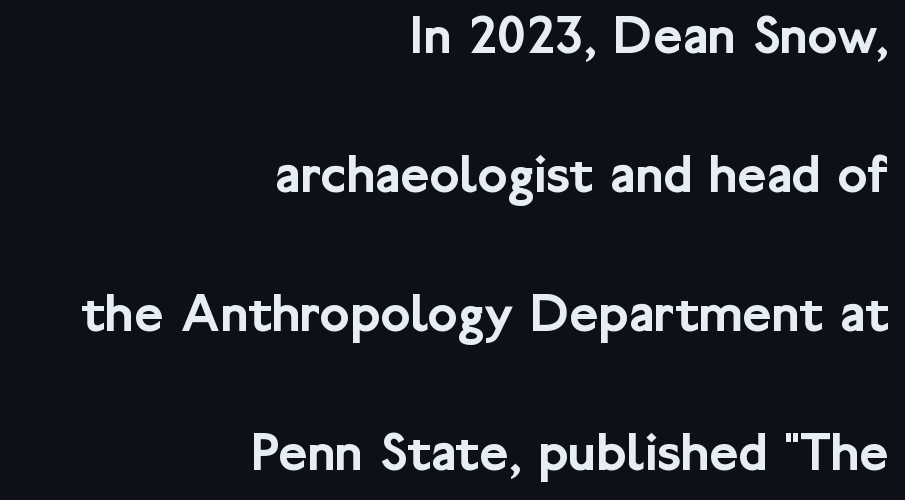
{"serif": "no", "italic": "no", "width": "normal", "stroke_contrast": "low", "x_height": "medium", "monospaced": "no", "underline": "no", "align": "right", "line_spacing": "loose", "line_spacing_ratio": 2.48, "letter_spacing": "normal", "letter_spacing_em": 0.0, "glyph_px": 56}
